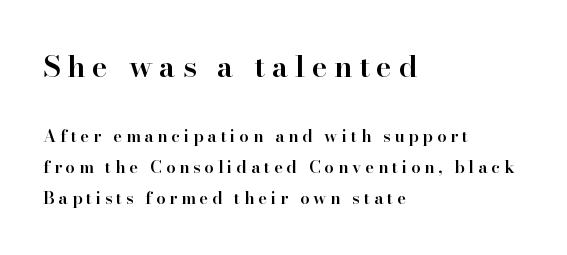
The image shows 30 px semibold serif type, upright; set left-aligned, line spacing 1.83x, unusually wide letter spacing (+0.22 em), not underlined; the first (top) block is 1.76x larger; high stroke contrast and a small x-height.
